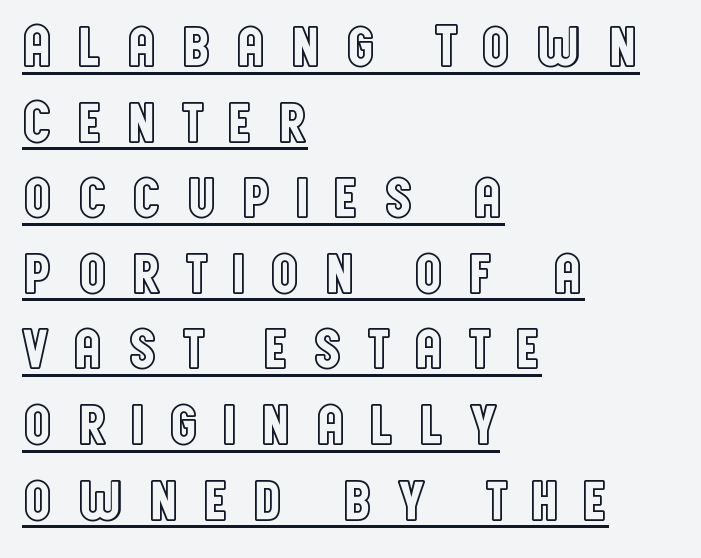
The image shows 60 px condensed type, upright; set left-aligned, normal line spacing (1.26x), unusually wide letter spacing (+0.37 em), underlined; a large x-height.
